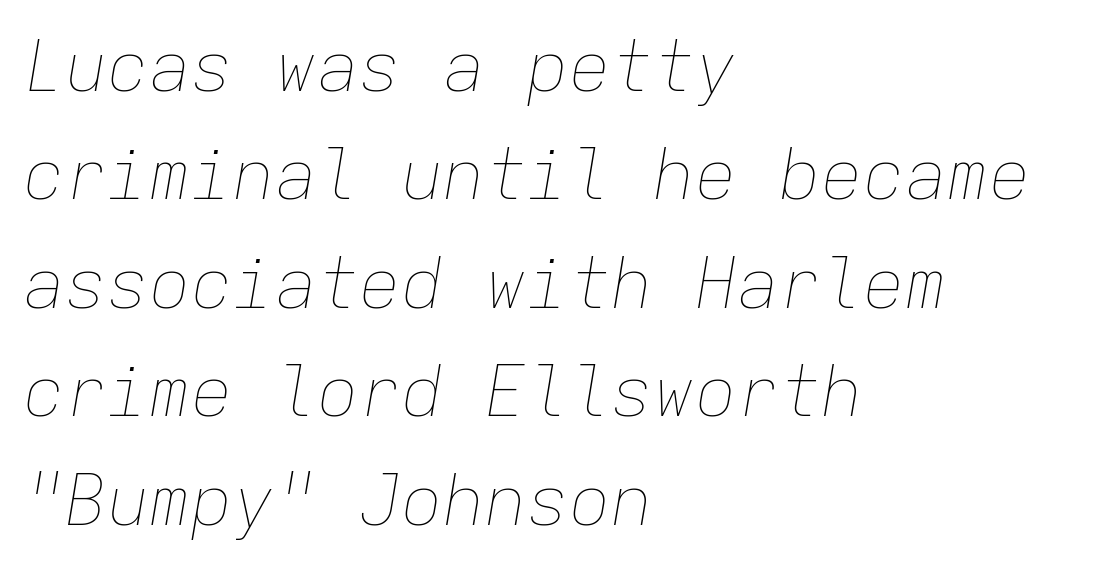
The letterforms sit shoulder to shoulder at normal distance. Each stroke keeps to a modest, everyday thickness or less. Bare-footed words on every line. The passage shown leans; its letterforms are oblique. The passage shown is typed in a monospace face where columns stay perfectly aligned. Regarding leading, the lines here are spaced in the standard way.
